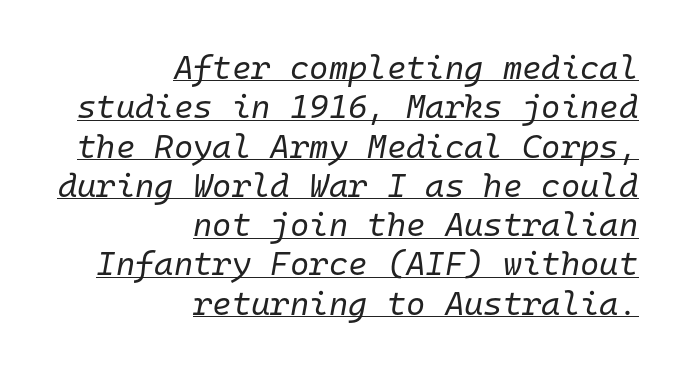
{"italic": "yes", "lean": "right", "slant_degrees": 10, "bold": "no", "weight": "regular", "width": "normal", "stroke_contrast": "low", "x_height": "medium", "monospaced": "yes", "underline": "yes", "align": "right", "line_spacing_ratio": 1.19, "letter_spacing": "normal", "letter_spacing_em": 0.0, "glyph_px": 33}
